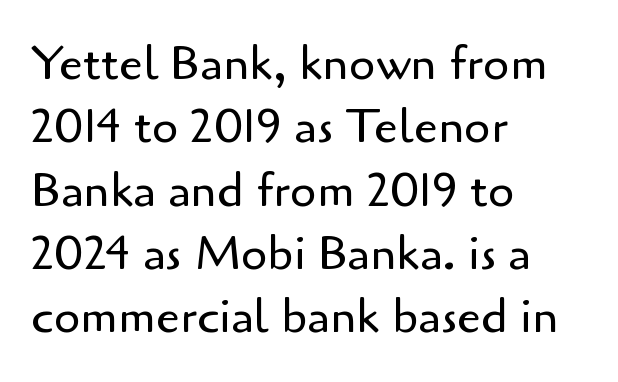
The line texture is even and compact thanks to regular tracking. Grotesque or geometric, the face here clearly has no serifs. Posture: upright roman. The weight tops out at a normal text grade. The rendering anchors every line to the left-hand side.
